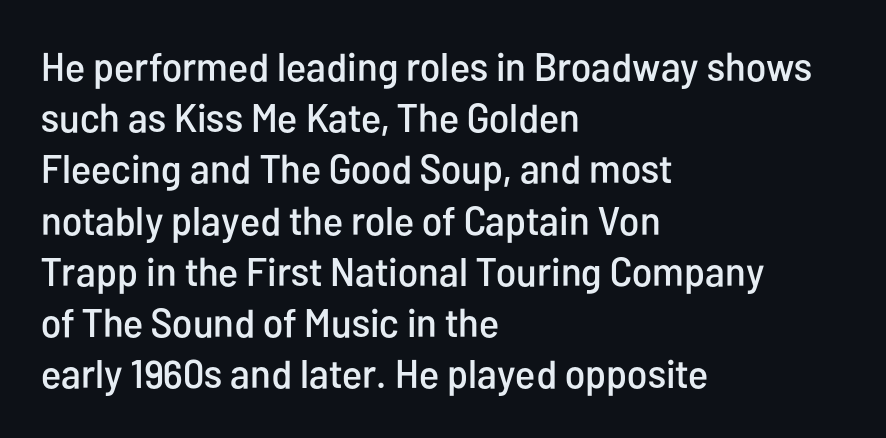
The image shows 40 px condensed sans-serif type, upright; set left-aligned, normal line spacing (1.28x), normal letter spacing, not underlined; low stroke contrast and a medium x-height.
